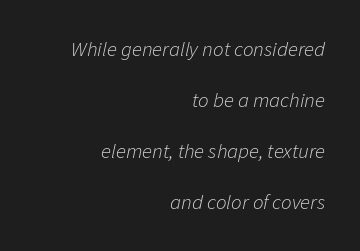
{"italic": "yes", "lean": "right", "slant_degrees": 11, "bold": "no", "underline": "no", "align": "right", "line_spacing": "loose", "line_spacing_ratio": 2.43, "letter_spacing": "normal", "letter_spacing_em": 0.0, "glyph_px": 21}
